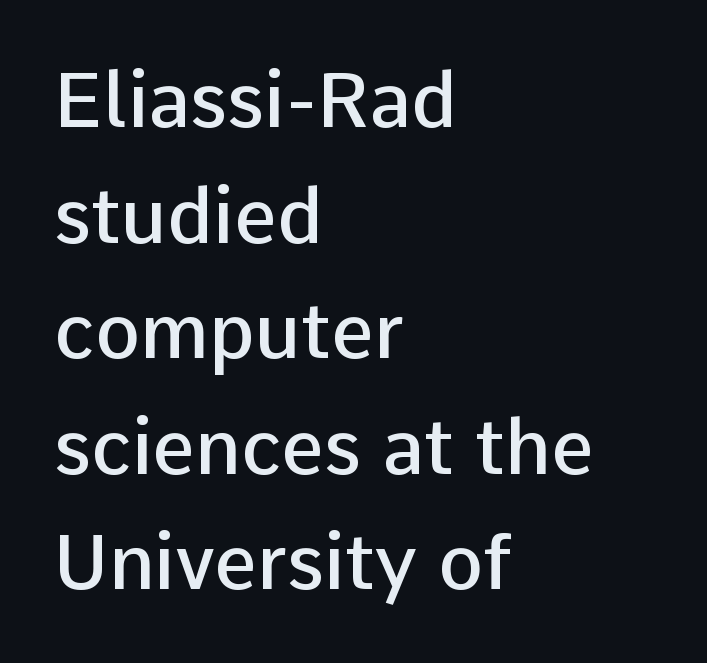
The image shows 76 px semibold sans-serif type, upright; set left-aligned, normal line spacing (1.52x), normal letter spacing, not underlined; low stroke contrast and a medium x-height.
